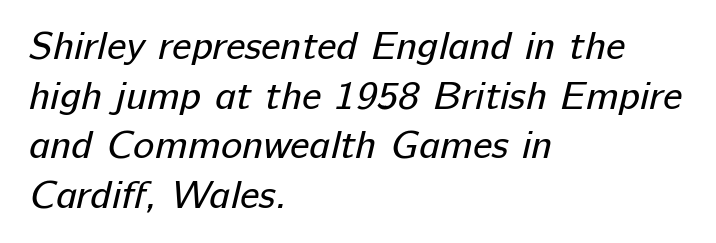
You could call the tracking neutral — neither tight nor loose. Line beginnings align vertically; line endings do not. The zone under the glyphs is completely vacant. The face used here is a sans, in the tradition of grotesques and geometrics. Proportional: the letters do not fall into vertical columns.
